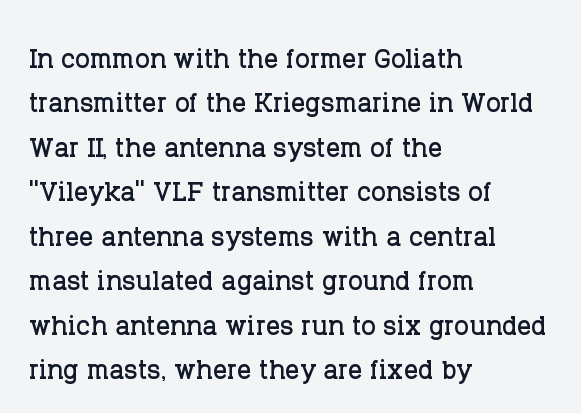
{"serif": "yes", "italic": "no", "width": "normal", "stroke_contrast": "low", "x_height": "large", "monospaced": "no", "underline": "no", "align": "left", "line_spacing": "normal", "line_spacing_ratio": 1.27, "letter_spacing": "normal", "letter_spacing_em": 0.0, "glyph_px": 35}
